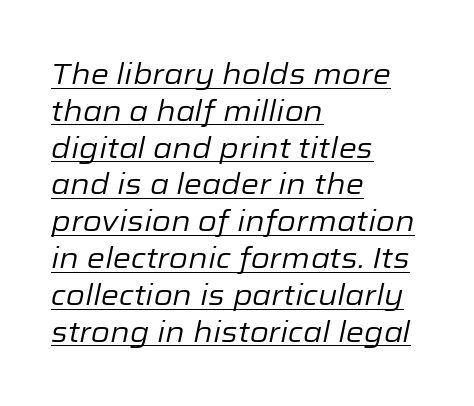
Caption: standard tracking, unaltered. The leading is moderate, giving the passage an even texture. Does the copy run flush right? No — it runs flush left. A baseline rule has been typeset under these characters. Weight: regular or lighter. The text carries the slant typical of an italic or oblique font.
